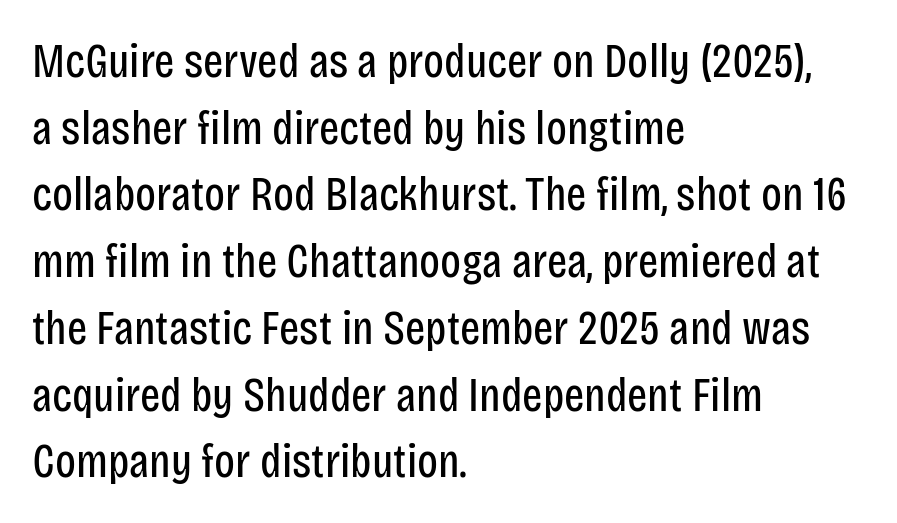
Q: Is the text bold? A: No.
Q: Is the text italic (slanted)? A: No, it is upright.
Q: Is the typeface a serif or a sans-serif typeface? A: Sans-serif.
Q: Is the text underlined? A: No.
Q: How is the paragraph aligned? A: Left-aligned.
Q: Is the spacing between letters normal or unusually wide? A: Normal.
Q: Is the spacing between lines tight, normal or loose? A: Normal.
Q: Width (condensed, normal, or wide)? A: Condensed.
Q: Stroke contrast? A: Low.
Q: x-height? A: Large.
Q: Monospaced? A: No.
